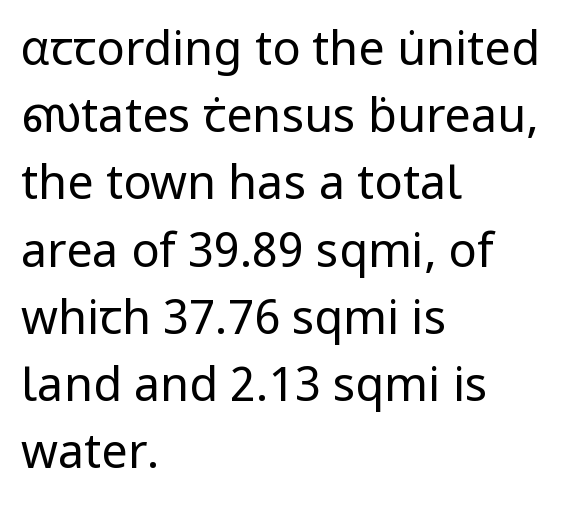
Q: Is the text bold? A: No.
Q: Is the text italic (slanted)? A: No, it is upright.
Q: Is the typeface a serif or a sans-serif typeface? A: Sans-serif.
Q: Is the text underlined? A: No.
Q: How is the paragraph aligned? A: Left-aligned.
Q: Is the spacing between letters normal or unusually wide? A: Normal.
Q: Is the spacing between lines tight, normal or loose? A: Normal.
Q: Width (condensed, normal, or wide)? A: Normal.
Q: Stroke contrast? A: Low.
Q: x-height? A: Medium.
Q: Monospaced? A: No.
